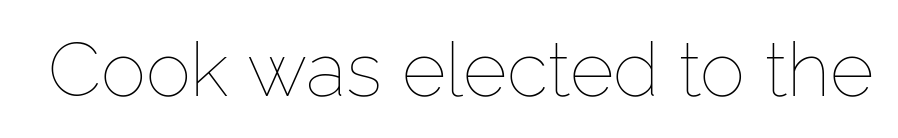
Q: Is the text bold? A: No.
Q: Is the text italic (slanted)? A: No, it is upright.
Q: Is the text underlined? A: No.
Q: Is the spacing between letters normal or unusually wide? A: Normal.
Q: Width (condensed, normal, or wide)? A: Normal.
Q: Stroke contrast? A: Low.
Q: x-height? A: Medium.
Q: Monospaced? A: No.
